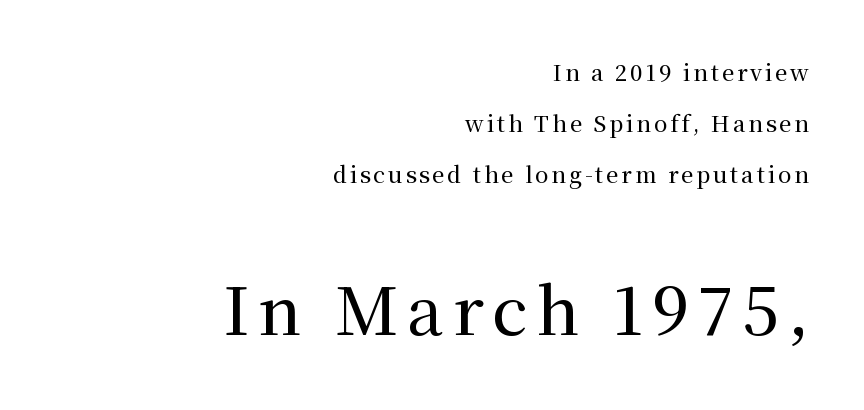
The letters stand upright; this is a roman face. Caption: multi-line text, flush right, ragged left. Think of a printed novel: that variable character pitch is what you see here. Widely set lines give the paragraph a tall, airy silhouette.
